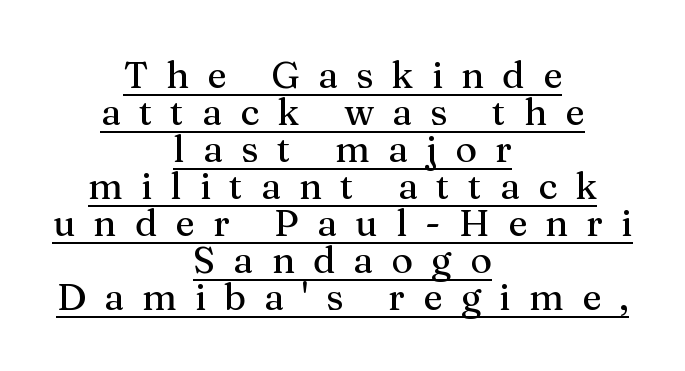
{"serif": "yes", "italic": "no", "width": "normal", "stroke_contrast": "medium", "x_height": "medium", "monospaced": "no", "underline": "yes", "align": "center", "line_spacing": "tight", "line_spacing_ratio": 1.0, "letter_spacing": "wide", "letter_spacing_em": 0.49, "glyph_px": 37}
